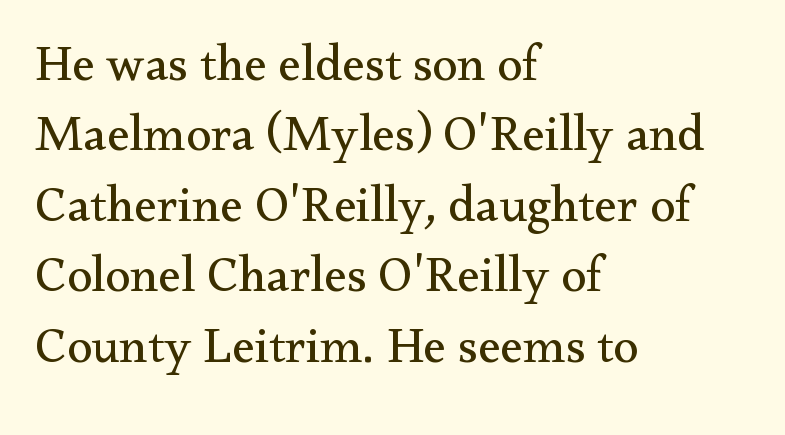
Q: Is the text bold? A: No.
Q: Is the text italic (slanted)? A: No, it is upright.
Q: Is the typeface a serif or a sans-serif typeface? A: Serif.
Q: Is the text underlined? A: No.
Q: How is the paragraph aligned? A: Left-aligned.
Q: Is the spacing between letters normal or unusually wide? A: Normal.
Q: Is the spacing between lines tight, normal or loose? A: Normal.
Q: Width (condensed, normal, or wide)? A: Normal.
Q: Stroke contrast? A: Medium.
Q: x-height? A: Small.
Q: Monospaced? A: No.
